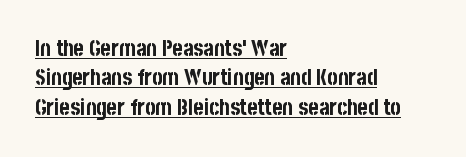
Q: Is the text bold? A: Yes.
Q: Is the text italic (slanted)? A: No, it is upright.
Q: Is the text underlined? A: Yes.
Q: How is the paragraph aligned? A: Left-aligned.
Q: Is the spacing between letters normal or unusually wide? A: Normal.
Q: Is the spacing between lines tight, normal or loose? A: Normal.
